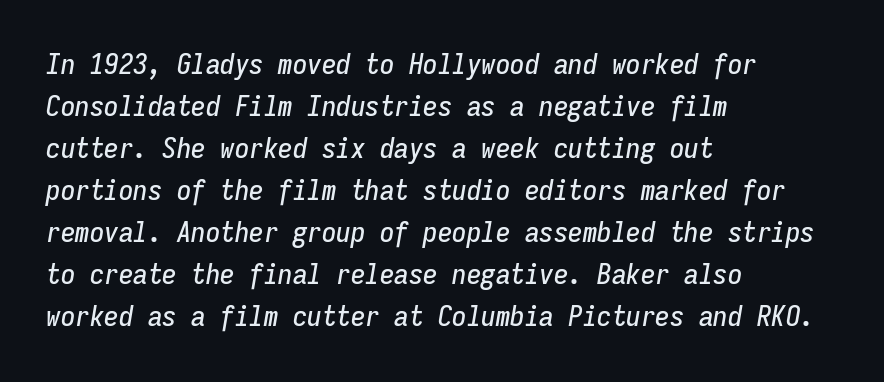
Each row of text sits above clean, open space. These lines keep a tight, regular rhythm from letter to letter. Characters are canted at an angle relative to the baseline's perpendicular. The lines in this sample share a left origin and differ only in where they stop. Every character here occupies the same horizontal width, giving the sample a typewriter-like rhythm.
